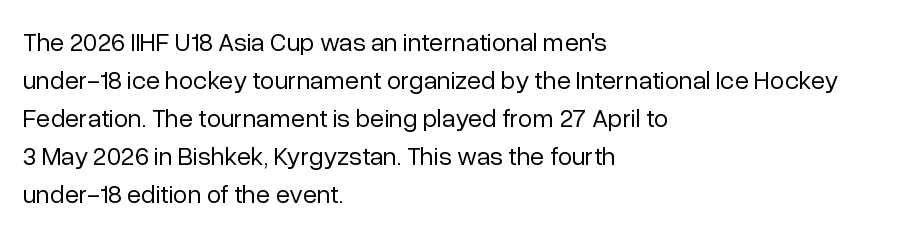
Q: Is the text bold? A: No.
Q: Is the text italic (slanted)? A: No, it is upright.
Q: Is the text underlined? A: No.
Q: How is the paragraph aligned? A: Left-aligned.
Q: Is the spacing between letters normal or unusually wide? A: Normal.
Q: Is the spacing between lines tight, normal or loose? A: Normal.
